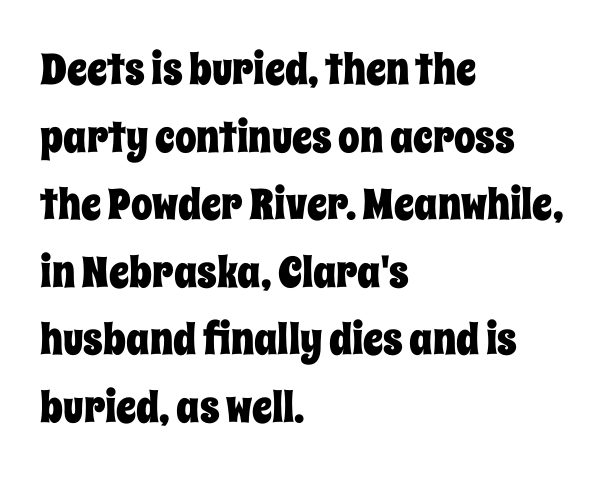
The image shows 43 px condensed type, upright; set left-aligned, normal line spacing (1.57x), normal letter spacing, not underlined; low stroke contrast and a large x-height.
